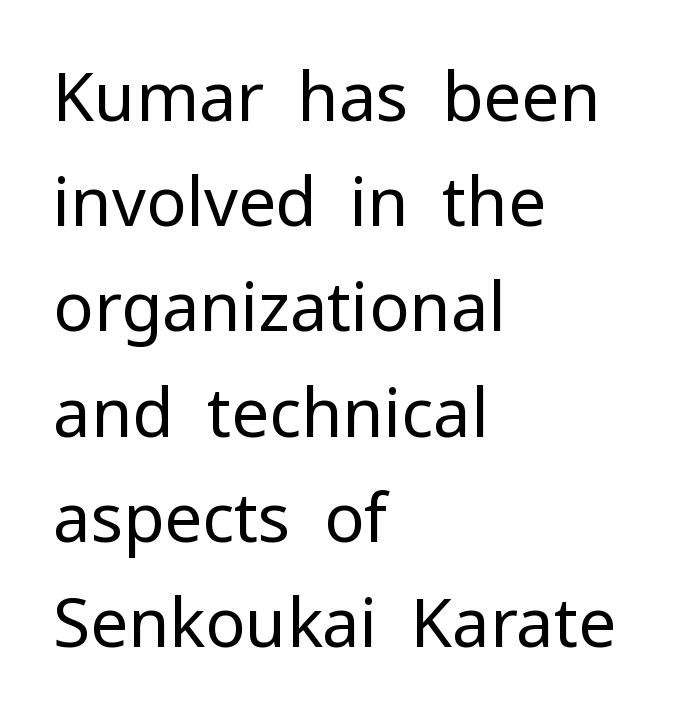
The cut favours lightness, reaching ordinary text weight at its darkest. This sample keeps an unexceptional amount of space between lines. The setting favours the left margin, as ordinary paragraphs usually do. Character widths vary here, with narrow letters taking less room than wide ones.
